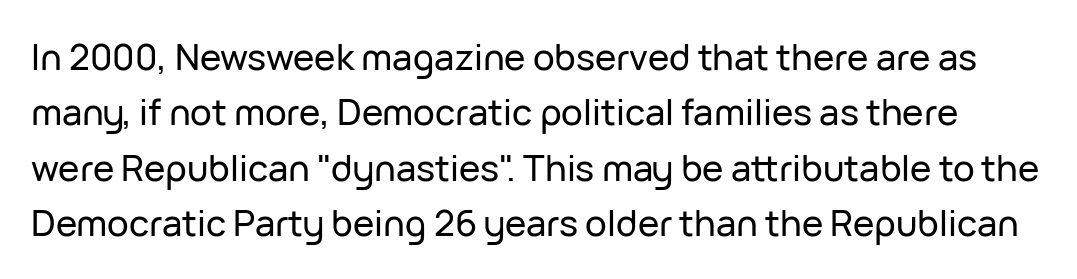
The line texture is even and compact thanks to regular tracking. The specimen omits any rule beneath the text block's lines. If you measured baseline to baseline, you'd find a middling distance. Note the varied advance widths — an 'i' is clearly narrower than an 'm'. The axis of the letterforms is exactly vertical.
